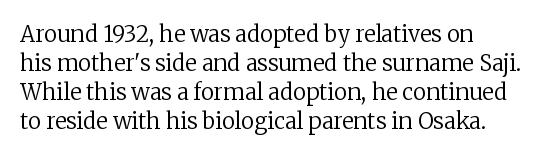
Q: Is the text bold? A: No.
Q: Is the text italic (slanted)? A: No, it is upright.
Q: Is the text underlined? A: No.
Q: How is the paragraph aligned? A: Left-aligned.
Q: Is the spacing between letters normal or unusually wide? A: Normal.
Q: Is the spacing between lines tight, normal or loose? A: Normal.
